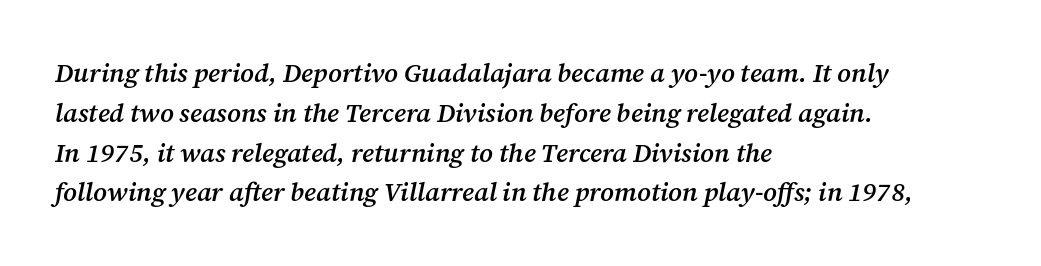
The image shows 26 px text type, italic (leaning right); set left-aligned, normal line spacing (1.53x), normal letter spacing, not underlined.
